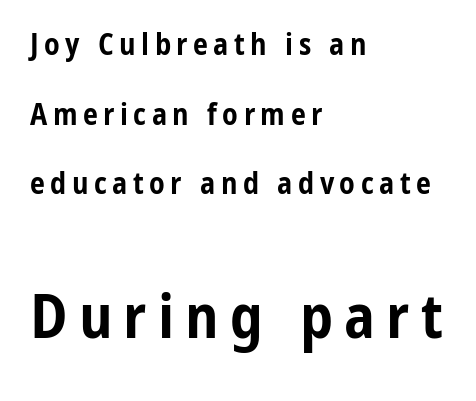
{"serif": "no", "italic": "no", "bold": "yes", "weight": "bold", "width": "condensed", "stroke_contrast": "low", "x_height": "medium", "monospaced": "no", "underline": "no", "align": "left", "line_spacing": "loose", "line_spacing_ratio": 2.32, "larger_block": "second", "size_ratio": 2.03, "glyph_px": 61}
